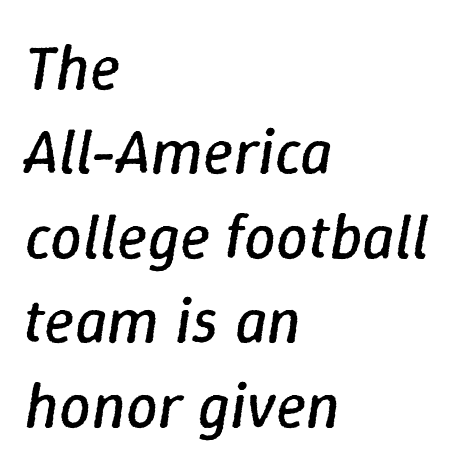
Q: Is the text bold? A: No.
Q: Is the text italic (slanted)? A: Yes, it leans right by about 9 degrees.
Q: Is the text underlined? A: No.
Q: How is the paragraph aligned? A: Left-aligned.
Q: Is the spacing between letters normal or unusually wide? A: Normal.
Q: Is the spacing between lines tight, normal or loose? A: Normal.
Q: Width (condensed, normal, or wide)? A: Normal.
Q: Stroke contrast? A: Low.
Q: x-height? A: Medium.
Q: Monospaced? A: No.
